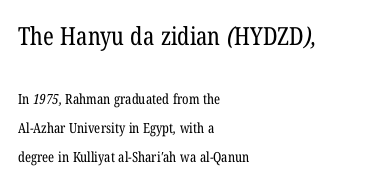
The leading is generous, giving the passage an open texture. This is not heavy type; no bold has been used. Glance below the letters and you will spot only blank space. Size hierarchy here favors the leading block over the trailing one. Compared with a centered layout, this one pins lines to the left instead.
